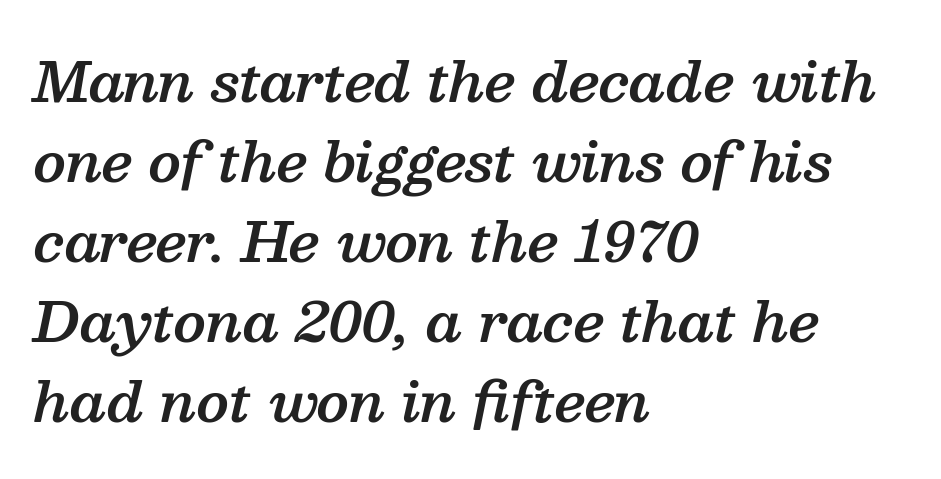
Q: Is the text bold? A: Semi-bold.
Q: Is the text italic (slanted)? A: Yes, it leans right by about 13 degrees.
Q: Is the typeface a serif or a sans-serif typeface? A: Serif.
Q: Is the text underlined? A: No.
Q: How is the paragraph aligned? A: Left-aligned.
Q: Is the spacing between letters normal or unusually wide? A: Normal.
Q: Is the spacing between lines tight, normal or loose? A: Normal.
Q: Width (condensed, normal, or wide)? A: Normal.
Q: Stroke contrast? A: Medium.
Q: x-height? A: Medium.
Q: Monospaced? A: No.
